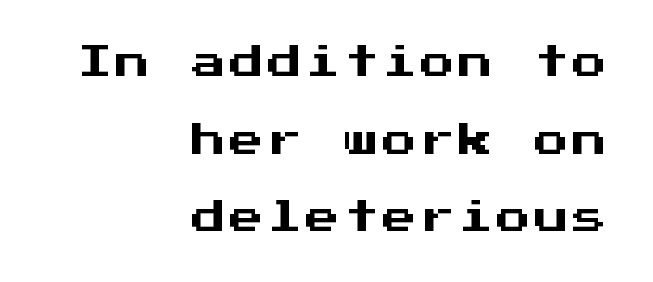
Q: Is the text italic (slanted)? A: No, it is upright.
Q: Is the typeface a serif or a sans-serif typeface? A: Sans-serif.
Q: Is the text underlined? A: No.
Q: How is the paragraph aligned? A: Right-aligned.
Q: Is the spacing between lines tight, normal or loose? A: Loose.
Q: Width (condensed, normal, or wide)? A: Normal.
Q: Stroke contrast? A: Medium.
Q: x-height? A: Medium.
Q: Monospaced? A: Yes.
